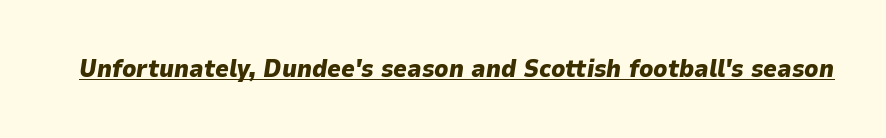
Q: Is the text bold? A: Yes.
Q: Is the text italic (slanted)? A: Yes, it leans right by about 9 degrees.
Q: Is the text underlined? A: Yes.
Q: Is the spacing between letters normal or unusually wide? A: Normal.
